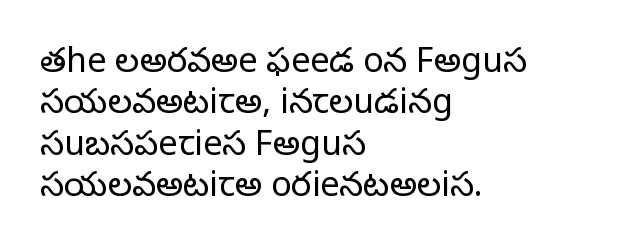
Notice how the passage keeps a crisp vertical edge on the left only. Inter-character spacing is left at the font's built-in metrics. Think of a printed novel: that variable character pitch is what you see here. Letters have the restrained weight of plain body copy at most. The rendering shows plain stroke endings on the letterforms — a sans-serif design. A typesetter would mark this as roman, not italic.
